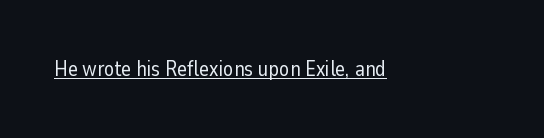
{"italic": "no", "bold": "no", "underline": "yes", "letter_spacing": "normal", "letter_spacing_em": 0.0, "glyph_px": 21}
